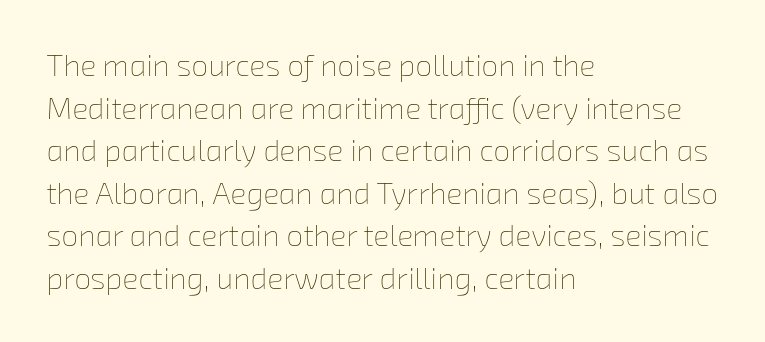
The image shows 30 px thin type; set left-aligned, normal line spacing (1.42x), normal letter spacing, not underlined; low stroke contrast and a medium x-height.
